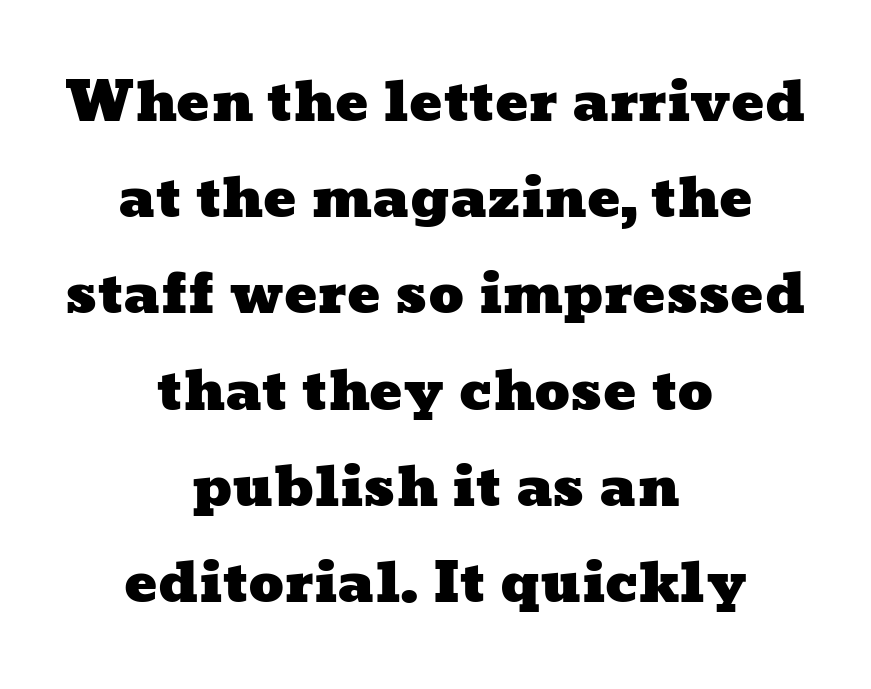
Q: Is the text underlined? A: No.
Q: How is the paragraph aligned? A: Centered.
Q: Is the spacing between letters normal or unusually wide? A: Normal.
Q: Width (condensed, normal, or wide)? A: Wide.
Q: Stroke contrast? A: Low.
Q: x-height? A: Medium.
Q: Monospaced? A: No.
